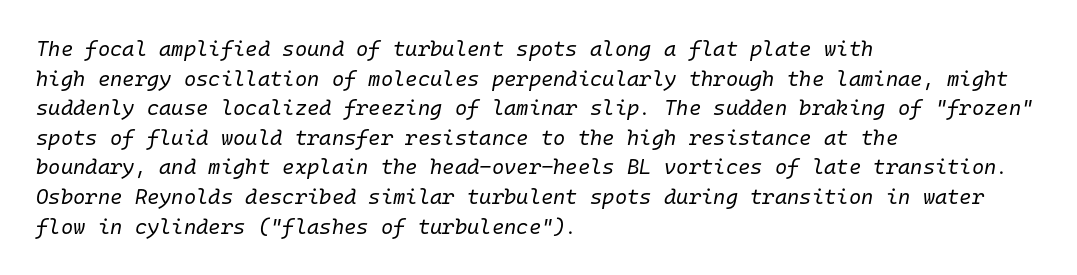
{"italic": "yes", "lean": "right", "slant_degrees": 10, "bold": "no", "underline": "no", "align": "left", "line_spacing": "normal", "line_spacing_ratio": 1.41, "letter_spacing": "normal", "letter_spacing_em": 0.0, "glyph_px": 21}
